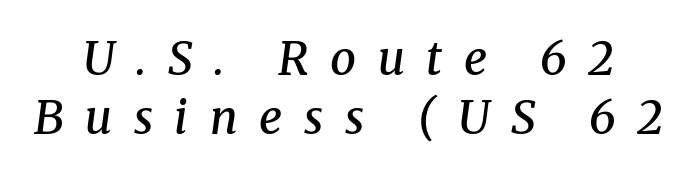
Here the glyphs are tracked loosely, breaking word shapes into spaced letters. Firm but not heavy-handed strokes: this text is semibold. A normal amount of white space separates one row of letters from the next. Character widths vary here, with narrow letters taking less room than wide ones.
